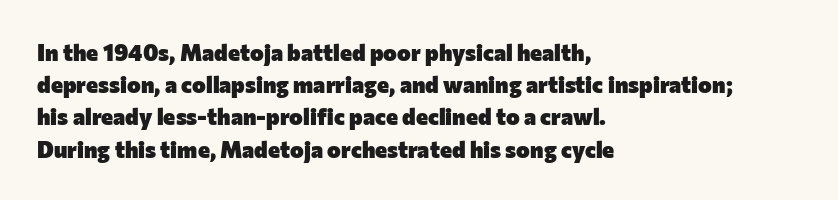
{"italic": "no", "bold": "yes", "underline": "no", "align": "left", "line_spacing": "normal", "line_spacing_ratio": 1.4, "letter_spacing": "normal", "letter_spacing_em": 0.0, "glyph_px": 23}
